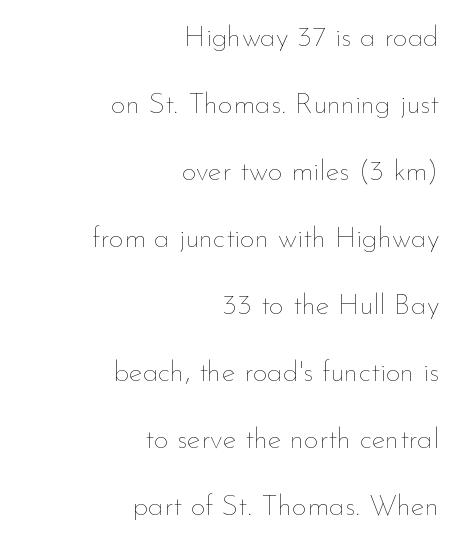
The image shows 29 px thin type, upright; set right-aligned, loose line spacing (2.31x), normal letter spacing, not underlined; low stroke contrast and a small x-height.
